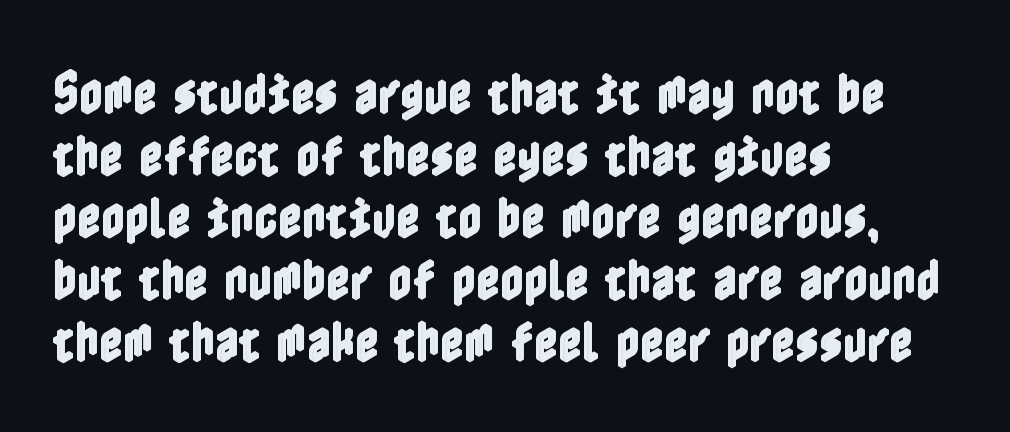
If you drew a ruler down the left edge, every line would touch it. Rows of type keep a routine distance in the vertical direction. The zone under the glyphs is completely vacant. The type sits square on the baseline with zero lean. These lines keep a tight, regular rhythm from letter to letter.
